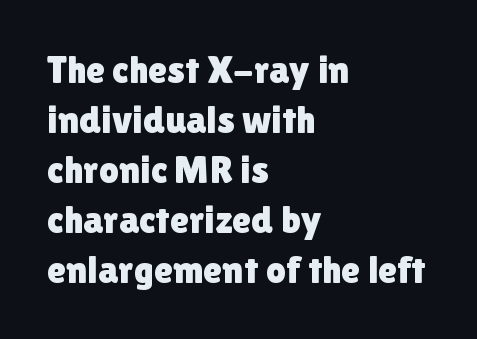
I'd call this a sans setting — the letters go barefoot. Students, note that the glyphs here touch the page at normal intervals. The block of text has a typical density, with ordinary space between rows. Do the letters lean? They stand straight. A student would call this left alignment; a typographer would say flush left, rag right.
